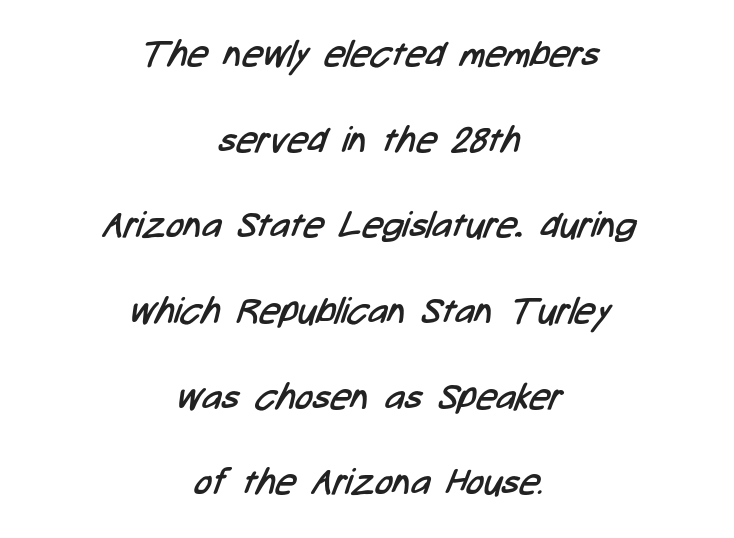
Honestly, there is no underline to notice here at all. Honestly, the letter spacing is just normal — you wouldn't notice it. The strokes are not fattened; the text isn't bold. Regarding serifs, this sample does without them. If you measured baseline to baseline, you'd find a long distance. Spacing verdict: proportional, widths tailored to each character.
